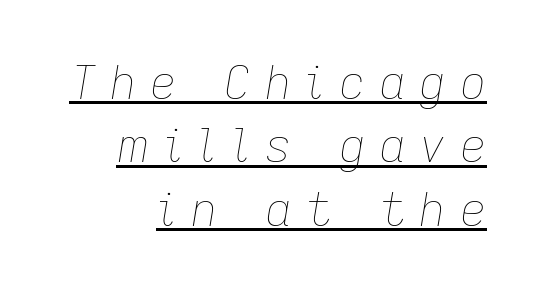
{"italic": "yes", "lean": "right", "slant_degrees": 9, "bold": "no", "weight": "thin", "width": "normal", "stroke_contrast": "low", "x_height": "medium", "monospaced": "no", "underline": "yes", "align": "right", "line_spacing": "normal", "line_spacing_ratio": 1.38, "letter_spacing": "wide", "letter_spacing_em": 0.3, "glyph_px": 46}
